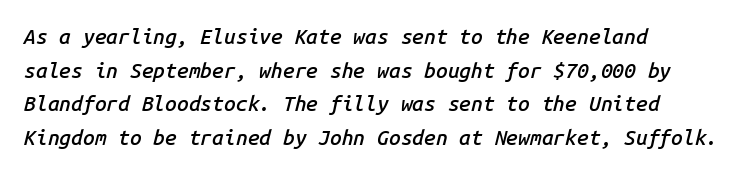
{"italic": "yes", "lean": "right", "slant_degrees": 14, "bold": "semi", "underline": "no", "align": "left", "line_spacing": "normal", "line_spacing_ratio": 1.6, "letter_spacing": "normal", "letter_spacing_em": 0.0, "glyph_px": 21}
